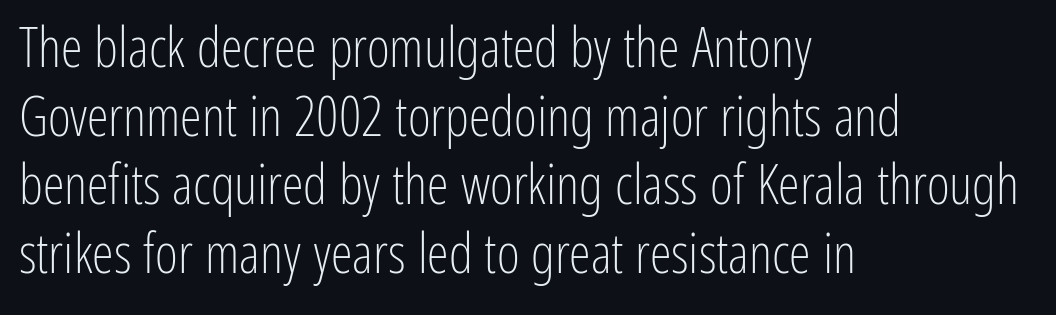
{"serif": "no", "italic": "no", "bold": "no", "weight": "light", "width": "condensed", "stroke_contrast": "low", "x_height": "medium", "monospaced": "no", "underline": "no", "align": "left", "line_spacing": "normal", "line_spacing_ratio": 1.25, "letter_spacing": "normal", "letter_spacing_em": 0.0, "glyph_px": 55}
